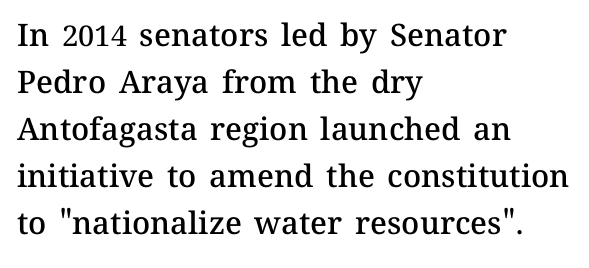
The image shows 31 px semibold type, upright; set left-aligned, normal line spacing (1.52x), normal letter spacing, not underlined; medium stroke contrast and a medium x-height.
